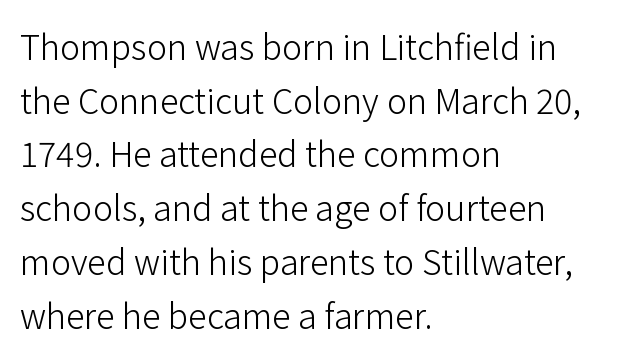
Lines of text with bare space underneath. The lettering holds an erect, upright posture throughout. A typesetter would label this face a sans. Caption: standard tracking, unaltered.
